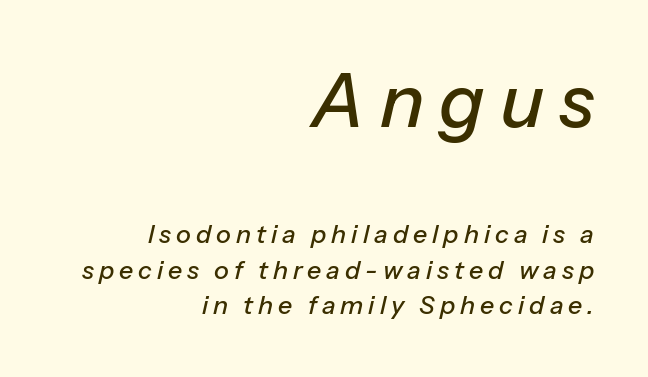
{"italic": "yes", "lean": "right", "slant_degrees": 13, "width": "normal", "stroke_contrast": "low", "x_height": "medium", "monospaced": "no", "underline": "no", "align": "right", "line_spacing": "normal", "line_spacing_ratio": 1.42, "letter_spacing": "wide", "letter_spacing_em": 0.2, "larger_block": "first", "size_ratio": 2.96, "glyph_px": 74}
